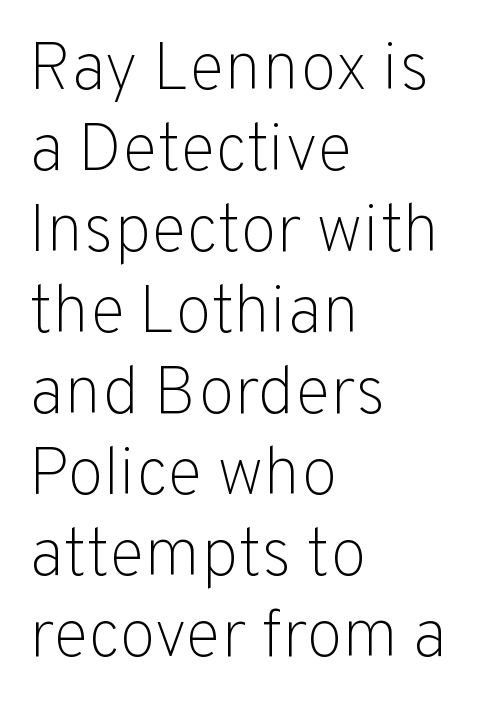
Think of a printed novel: that variable character pitch is what you see here. Weight: not bold — regular or lighter. This sample is left-justified, so line endings fall wherever the words run out. Unlike italic type, these characters show no tilt at all. The tracking reads as untouched default to a designer's eye. What kind of face is this? One without serifs — a sans.
